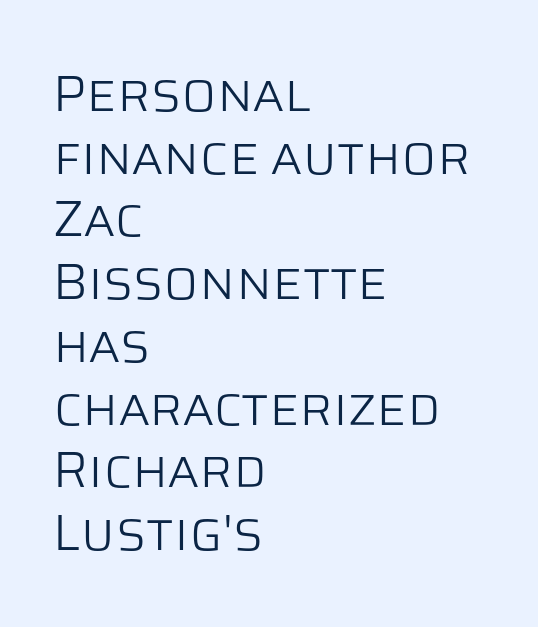
Q: Is the text bold? A: No.
Q: Is the text italic (slanted)? A: No, it is upright.
Q: Is the typeface a serif or a sans-serif typeface? A: Sans-serif.
Q: Is the text underlined? A: No.
Q: How is the paragraph aligned? A: Left-aligned.
Q: Is the spacing between letters normal or unusually wide? A: Normal.
Q: Width (condensed, normal, or wide)? A: Normal.
Q: Stroke contrast? A: Low.
Q: x-height? A: Large.
Q: Monospaced? A: No.
